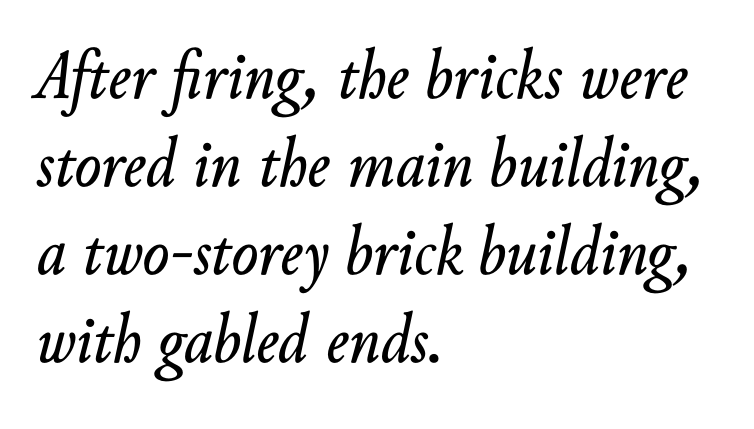
This rendering uses left alignment, leaving the right contour irregular. Each letter keeps its own natural width here, so spacing adapts to shape. If you drew a line through each stem, it would be angled. Short note: letters normally spaced.
